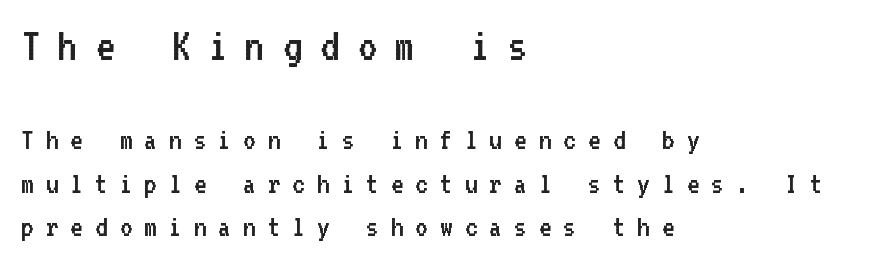
The image shows 47 px regular-weight sans-serif type, upright, monospaced; set left-aligned, normal line spacing (1.4x), unusually wide letter spacing (+0.38 em), not underlined; the first (top) block is 1.52x larger; low stroke contrast and a medium x-height.
